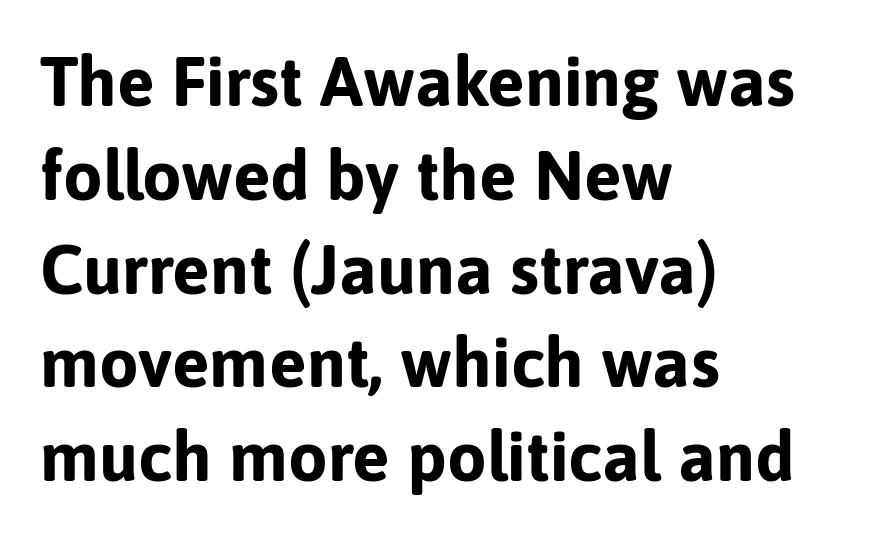
Q: Is the text bold? A: Yes.
Q: Is the text italic (slanted)? A: No, it is upright.
Q: Is the typeface a serif or a sans-serif typeface? A: Sans-serif.
Q: Is the text underlined? A: No.
Q: How is the paragraph aligned? A: Left-aligned.
Q: Is the spacing between letters normal or unusually wide? A: Normal.
Q: Is the spacing between lines tight, normal or loose? A: Normal.
Q: Width (condensed, normal, or wide)? A: Normal.
Q: Stroke contrast? A: Low.
Q: x-height? A: Medium.
Q: Monospaced? A: No.
